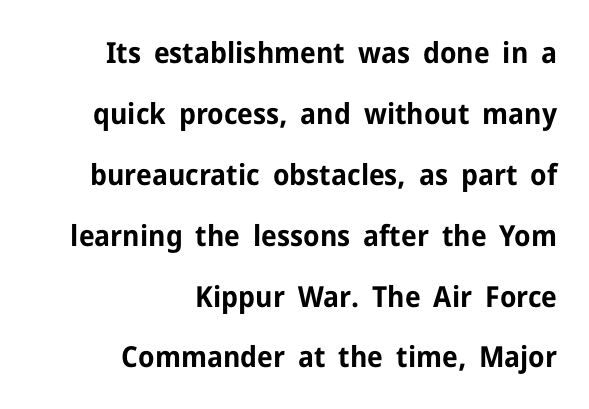
The image shows 29 px bold sans-serif type, upright; set right-aligned, loose line spacing (2.1x), normal letter spacing, not underlined; low stroke contrast and a medium x-height.
